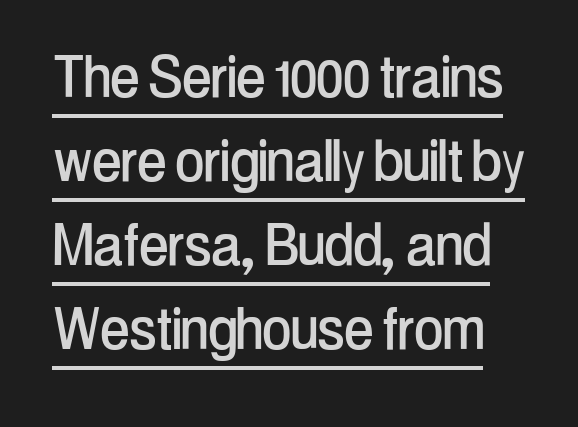
Q: Is the text italic (slanted)? A: No, it is upright.
Q: Is the typeface a serif or a sans-serif typeface? A: Sans-serif.
Q: Is the text underlined? A: Yes.
Q: Is the spacing between letters normal or unusually wide? A: Normal.
Q: Width (condensed, normal, or wide)? A: Condensed.
Q: Stroke contrast? A: Low.
Q: x-height? A: Medium.
Q: Monospaced? A: No.
